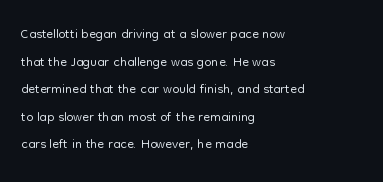
The image shows 20 px text type, upright; set left-aligned, normal line spacing (1.38x), normal letter spacing, not underlined.
